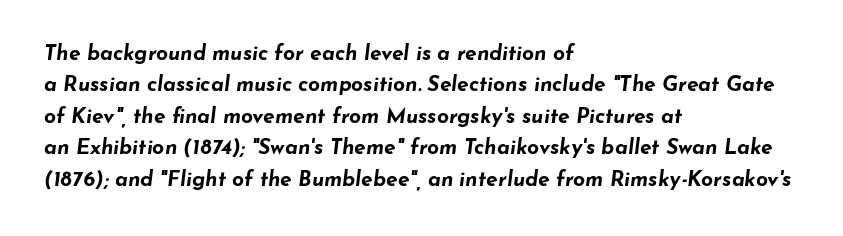
In terms of posture, this sample is oblique. Chunky letters — that's bold for sure. The vertical gap from one line to the next is medium. The zone under the glyphs is completely vacant.
